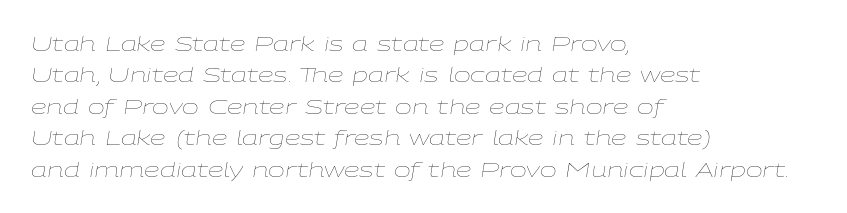
Unmarked baselines from the first word to the last. The line texture is even and compact thanks to regular tracking. Alignment: flush left. The lettering tilts uniformly, giving the passage an italic look. Is the type heavy? It reads as light-to-regular instead.
